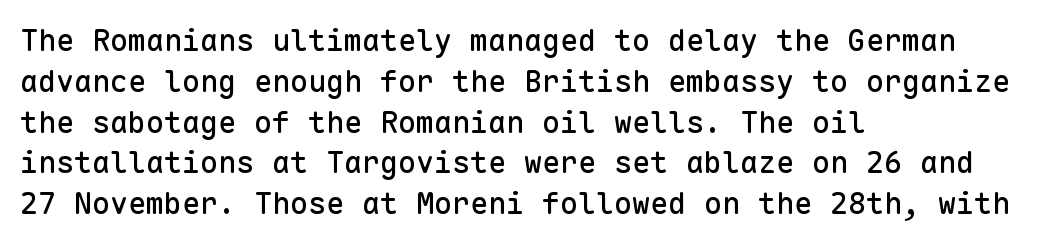
{"serif": "no", "italic": "no", "width": "normal", "stroke_contrast": "low", "x_height": "medium", "monospaced": "yes", "underline": "no", "align": "left", "line_spacing": "normal", "line_spacing_ratio": 1.36, "letter_spacing": "normal", "letter_spacing_em": 0.0, "glyph_px": 30}
